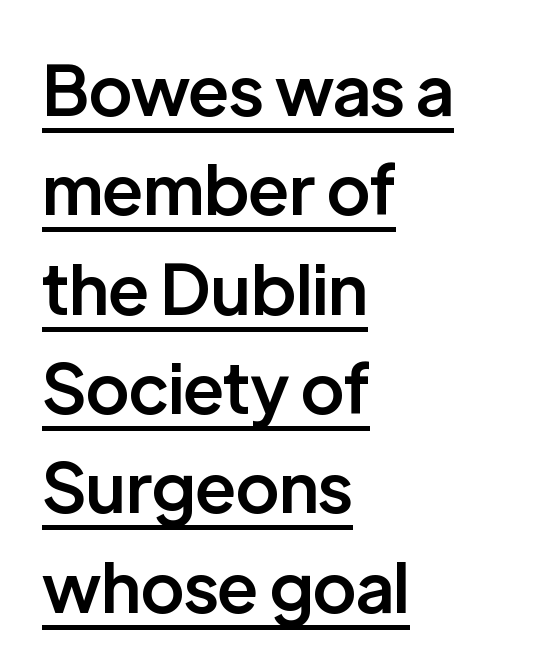
{"serif": "no", "italic": "no", "bold": "semi", "weight": "semibold", "width": "normal", "stroke_contrast": "low", "x_height": "medium", "monospaced": "no", "underline": "yes", "align": "left", "line_spacing": "normal", "line_spacing_ratio": 1.44, "letter_spacing": "normal", "letter_spacing_em": 0.0, "glyph_px": 69}
